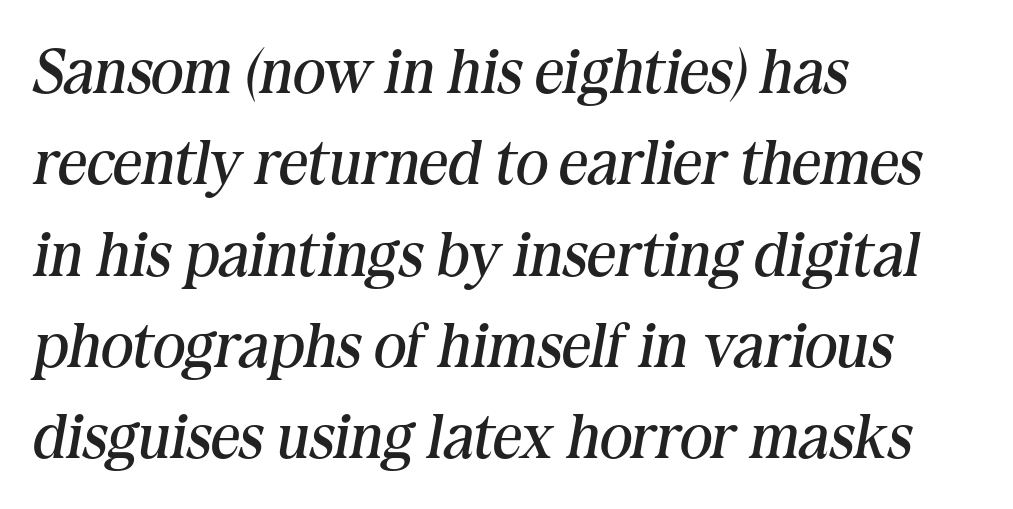
Q: Is the text bold? A: No.
Q: Is the text italic (slanted)? A: Yes, it leans right by about 10 degrees.
Q: Is the typeface a serif or a sans-serif typeface? A: Serif.
Q: Is the text underlined? A: No.
Q: How is the paragraph aligned? A: Left-aligned.
Q: Is the spacing between letters normal or unusually wide? A: Normal.
Q: Is the spacing between lines tight, normal or loose? A: Normal.
Q: Width (condensed, normal, or wide)? A: Normal.
Q: Stroke contrast? A: Medium.
Q: x-height? A: Medium.
Q: Monospaced? A: No.
